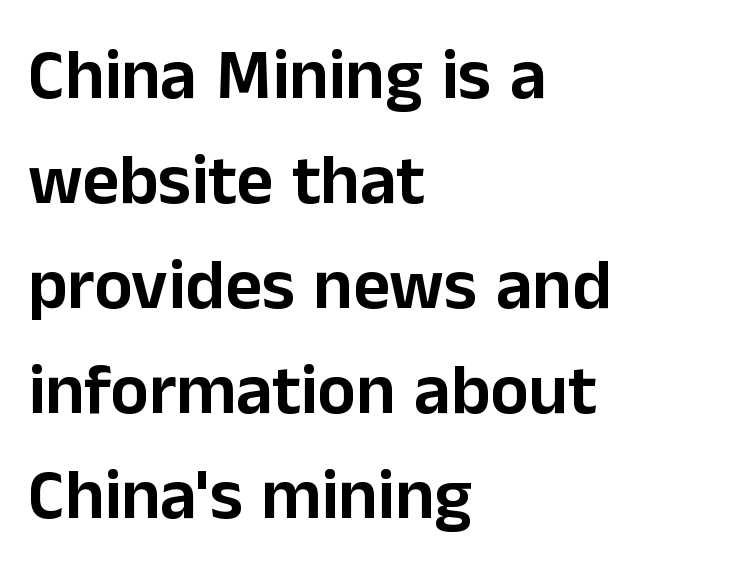
{"serif": "no", "italic": "no", "width": "normal", "stroke_contrast": "low", "x_height": "medium", "monospaced": "no", "underline": "no", "align": "left", "line_spacing": "normal", "line_spacing_ratio": 1.48, "letter_spacing": "normal", "letter_spacing_em": 0.0, "glyph_px": 71}
